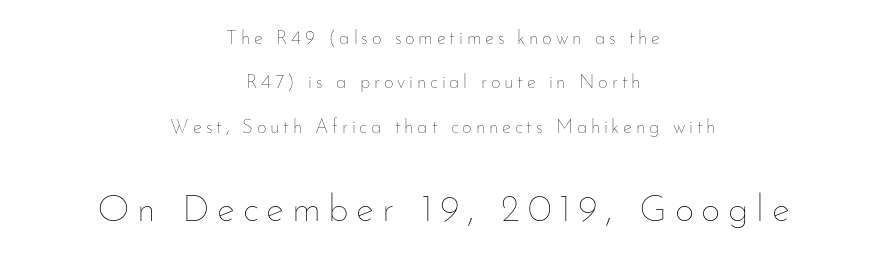
The image shows 38 px thin type, upright; set centered, loose line spacing (2.33x), unusually wide letter spacing (+0.2 em), not underlined; the second (bottom) block is 2.0x larger; low stroke contrast and a small x-height.
